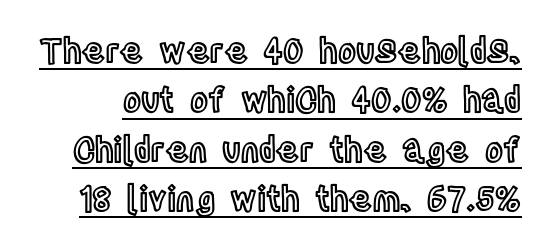
{"italic": "no", "width": "condensed", "x_height": "large", "monospaced": "no", "underline": "yes", "line_spacing": "normal", "line_spacing_ratio": 1.45, "letter_spacing": "normal", "letter_spacing_em": 0.0, "glyph_px": 34}
